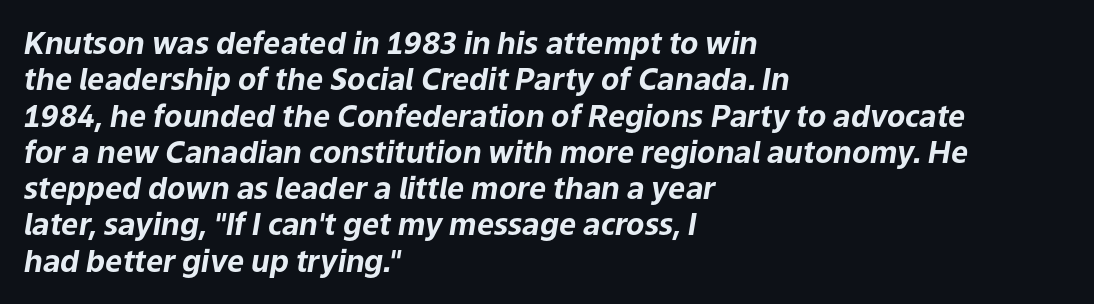
Q: Is the text bold? A: Yes.
Q: Is the text italic (slanted)? A: Yes, it leans right by about 9 degrees.
Q: Is the text underlined? A: No.
Q: How is the paragraph aligned? A: Left-aligned.
Q: Is the spacing between letters normal or unusually wide? A: Normal.
Q: Width (condensed, normal, or wide)? A: Normal.
Q: Stroke contrast? A: Low.
Q: x-height? A: Medium.
Q: Monospaced? A: No.
